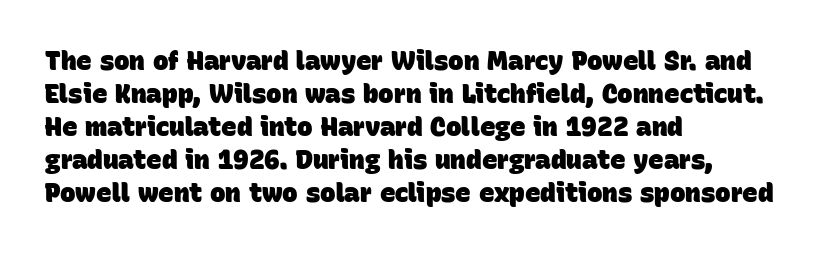
Does the leading feel generous? No, just average. Letters rest on an invisible, unmarked baseline. The glyphs have the mass of a bold cut. Typeset ragged right — the left edge is the straight one.
